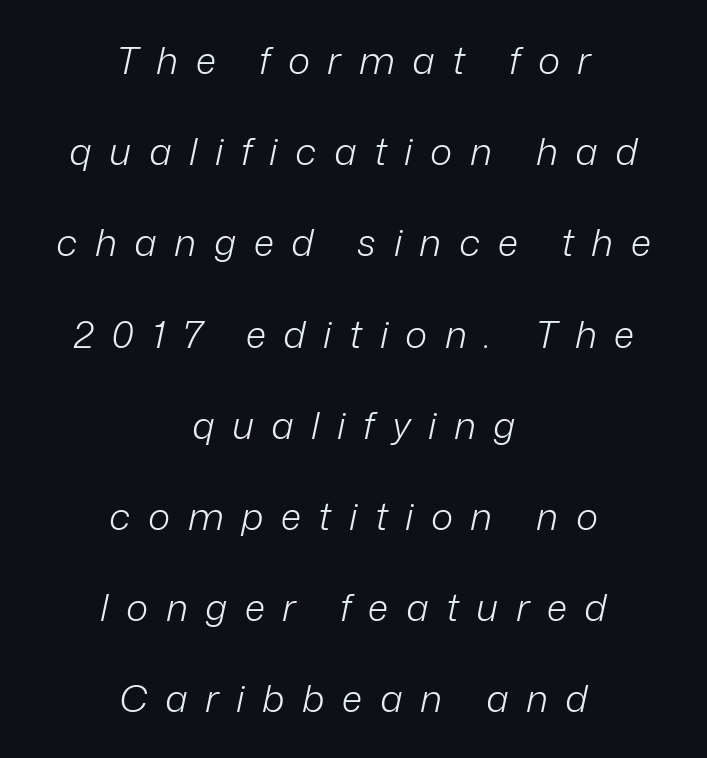
{"italic": "yes", "lean": "right", "slant_degrees": 12, "bold": "no", "weight": "light", "width": "normal", "stroke_contrast": "low", "x_height": "medium", "monospaced": "no", "underline": "no", "align": "center", "line_spacing": "loose", "line_spacing_ratio": 2.4, "letter_spacing": "wide", "letter_spacing_em": 0.46, "glyph_px": 38}
